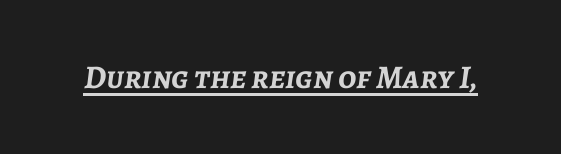
The image shows 33 px semibold type, italic (leaning right); set normal letter spacing, underlined; low stroke contrast and a medium x-height.
